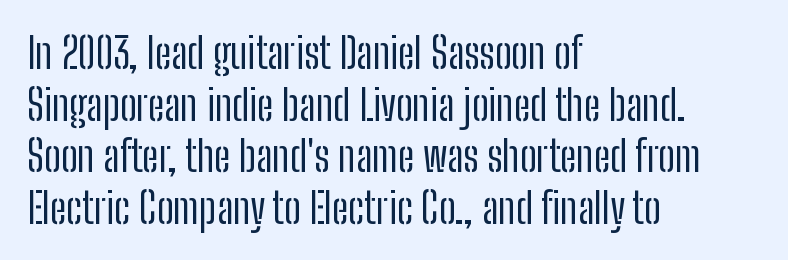
Q: Is the text bold? A: No.
Q: Is the text italic (slanted)? A: No, it is upright.
Q: Is the typeface a serif or a sans-serif typeface? A: Sans-serif.
Q: Is the text underlined? A: No.
Q: How is the paragraph aligned? A: Left-aligned.
Q: Is the spacing between letters normal or unusually wide? A: Normal.
Q: Width (condensed, normal, or wide)? A: Condensed.
Q: Stroke contrast? A: Low.
Q: x-height? A: Medium.
Q: Monospaced? A: No.
